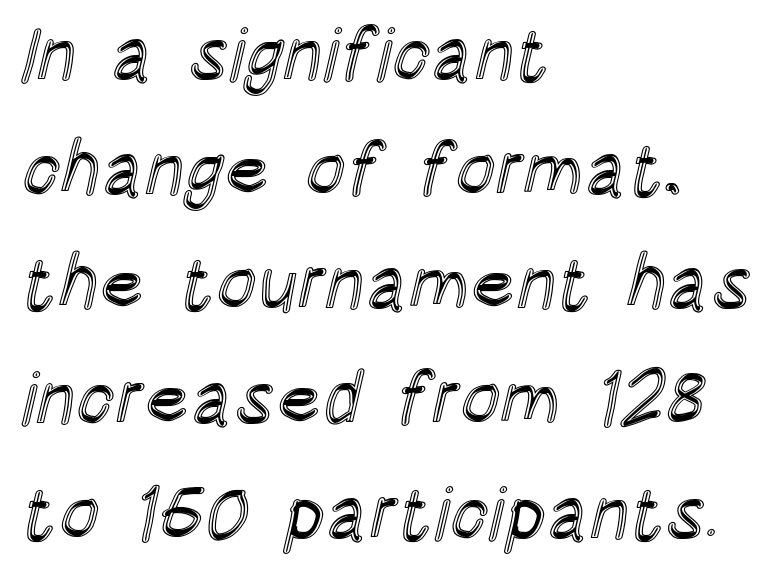
{"width": "condensed", "x_height": "large", "monospaced": "no", "underline": "no", "align": "left", "line_spacing": "normal", "line_spacing_ratio": 1.53, "letter_spacing": "normal", "letter_spacing_em": 0.0, "glyph_px": 75}
